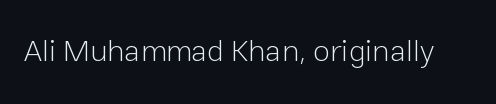
Q: Is the text bold? A: No.
Q: Is the text italic (slanted)? A: No, it is upright.
Q: Is the typeface a serif or a sans-serif typeface? A: Sans-serif.
Q: Is the text underlined? A: No.
Q: Is the spacing between letters normal or unusually wide? A: Normal.
Q: Width (condensed, normal, or wide)? A: Normal.
Q: Stroke contrast? A: Low.
Q: x-height? A: Medium.
Q: Monospaced? A: No.
